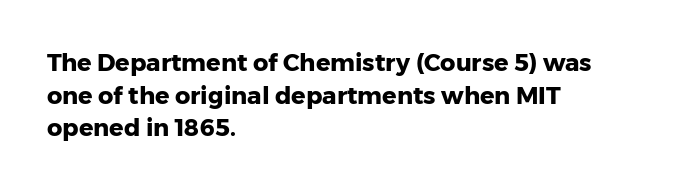
The image shows 24 px bold type, upright; set left-aligned, normal line spacing (1.36x), normal letter spacing, not underlined.
